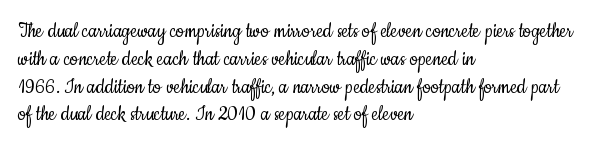
{"bold": "no", "underline": "no", "align": "left", "line_spacing_ratio": 1.21, "letter_spacing": "normal", "letter_spacing_em": 0.0, "glyph_px": 23}
